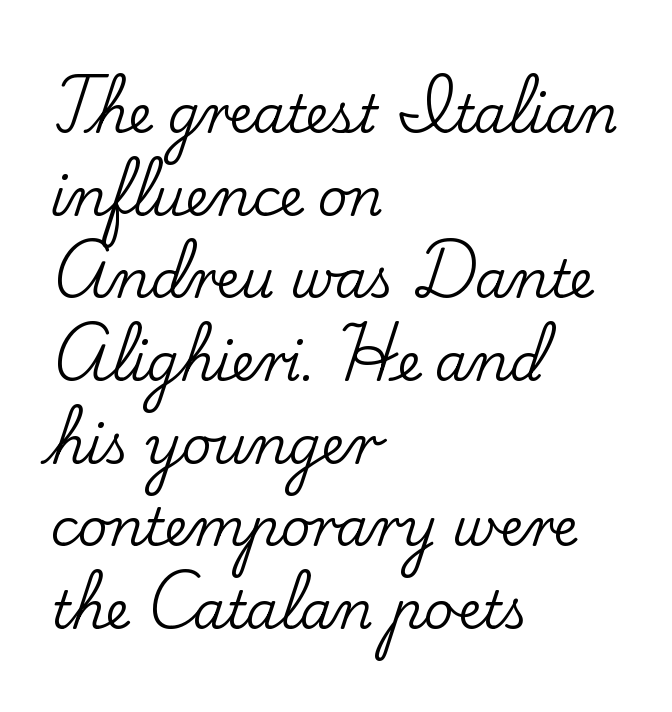
{"serif": "yes", "width": "normal", "stroke_contrast": "low", "x_height": "small", "monospaced": "no", "underline": "no", "align": "left", "line_spacing": "normal", "line_spacing_ratio": 1.59, "letter_spacing": "normal", "letter_spacing_em": 0.0, "glyph_px": 52}
